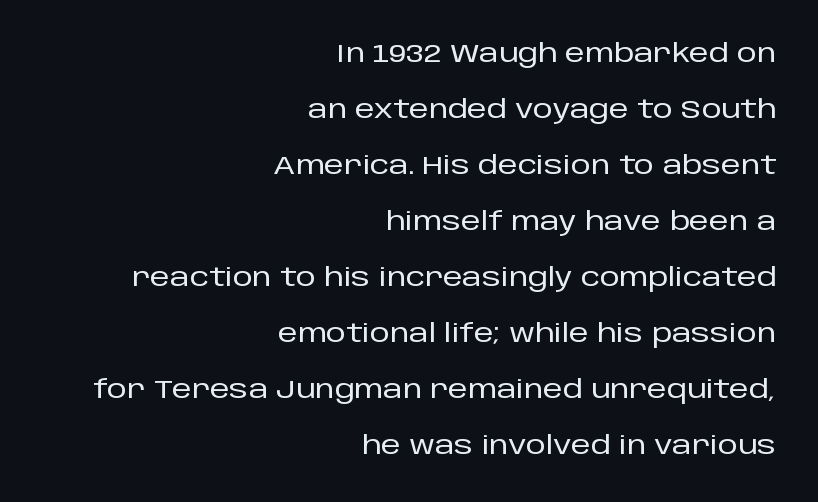
{"italic": "no", "underline": "no", "align": "right", "line_spacing": "loose", "line_spacing_ratio": 2.24, "letter_spacing": "normal", "letter_spacing_em": 0.0, "glyph_px": 25}
